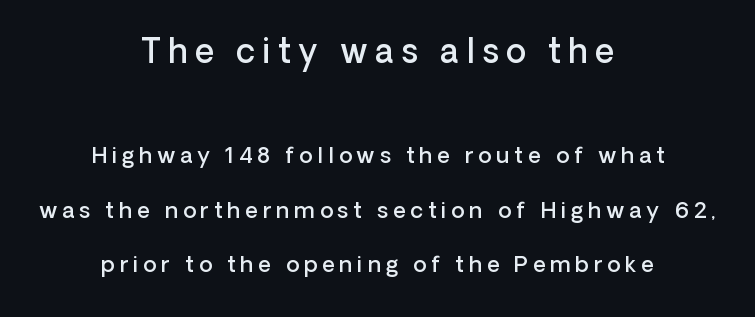
The image shows 33 px semibold sans-serif type, upright; set centered, loose line spacing (2.48x), unusually wide letter spacing (+0.22 em), not underlined; the first (top) block is 1.5x larger; low stroke contrast and a medium x-height.
